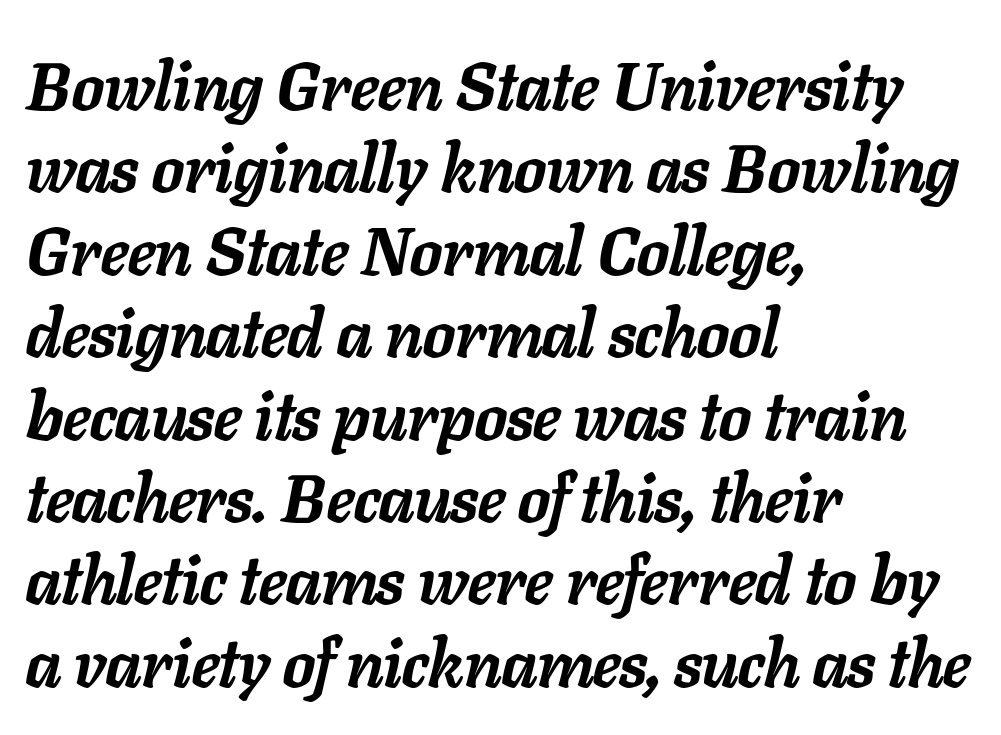
Q: Is the text bold? A: Yes.
Q: Is the text italic (slanted)? A: Yes, it leans right by about 11 degrees.
Q: Is the text underlined? A: No.
Q: How is the paragraph aligned? A: Left-aligned.
Q: Is the spacing between letters normal or unusually wide? A: Normal.
Q: Width (condensed, normal, or wide)? A: Normal.
Q: Stroke contrast? A: Low.
Q: x-height? A: Medium.
Q: Monospaced? A: No.
